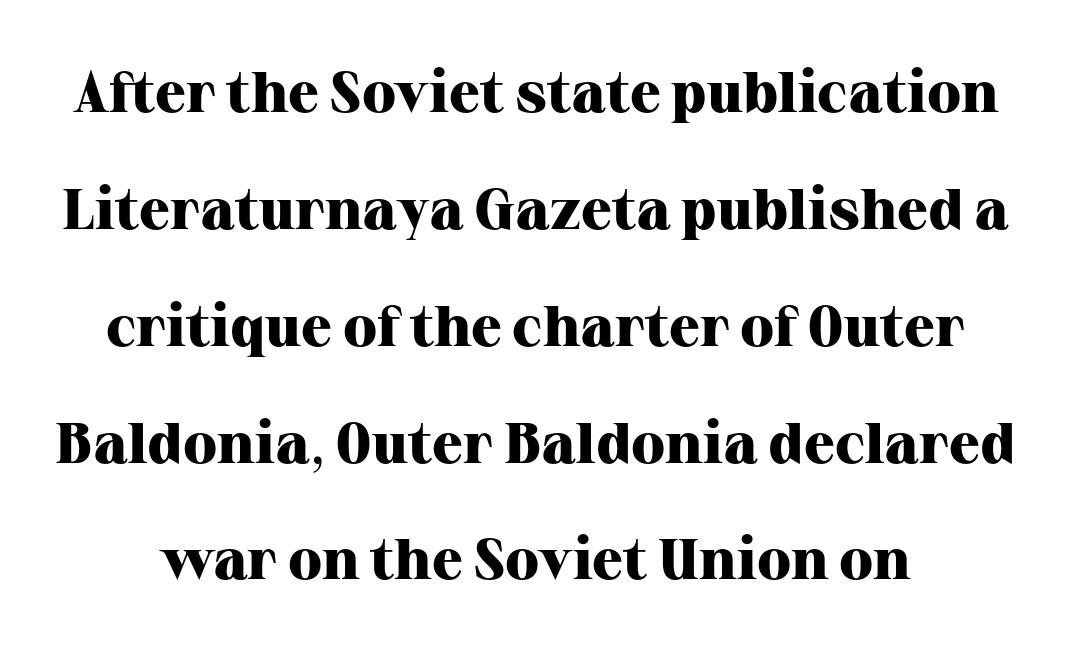
Q: Is the text bold? A: Yes.
Q: Is the text italic (slanted)? A: No, it is upright.
Q: Is the typeface a serif or a sans-serif typeface? A: Serif.
Q: Is the text underlined? A: No.
Q: How is the paragraph aligned? A: Centered.
Q: Is the spacing between letters normal or unusually wide? A: Normal.
Q: Is the spacing between lines tight, normal or loose? A: Loose.
Q: Width (condensed, normal, or wide)? A: Normal.
Q: Stroke contrast? A: High.
Q: x-height? A: Medium.
Q: Monospaced? A: No.
